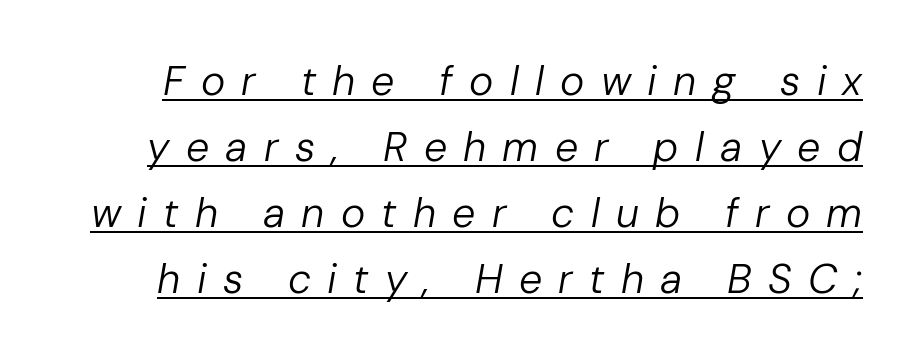
The image shows 41 px regular-weight type, italic (leaning right); set normal line spacing (1.61x), unusually wide letter spacing (+0.4 em), underlined; low stroke contrast and a medium x-height.
